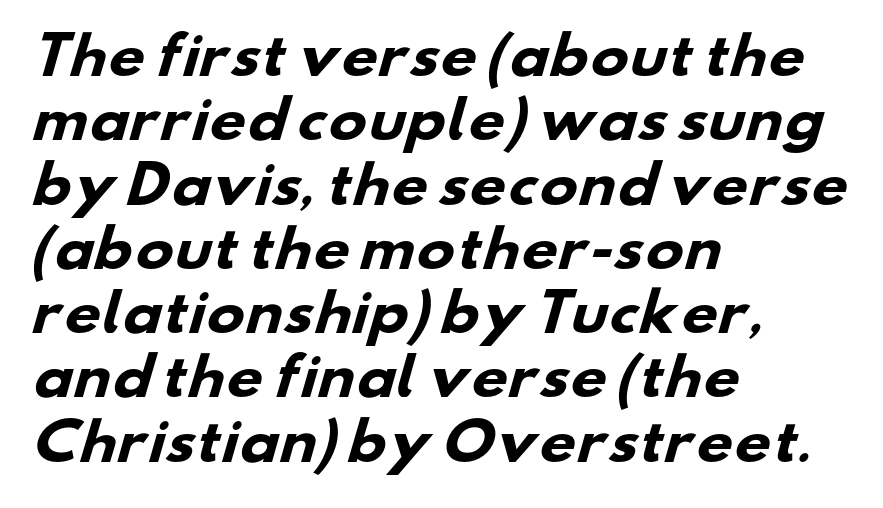
Q: Is the text bold? A: Yes.
Q: Is the typeface a serif or a sans-serif typeface? A: Sans-serif.
Q: Is the text underlined? A: No.
Q: How is the paragraph aligned? A: Left-aligned.
Q: Is the spacing between letters normal or unusually wide? A: Normal.
Q: Is the spacing between lines tight, normal or loose? A: Normal.
Q: Width (condensed, normal, or wide)? A: Wide.
Q: Stroke contrast? A: Low.
Q: x-height? A: Small.
Q: Monospaced? A: No.
